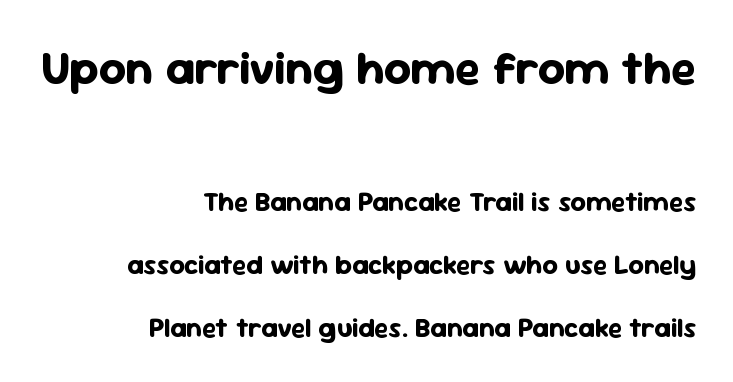
The image shows 47 px bold sans-serif type, upright; set right-aligned, loose line spacing (2.33x), normal letter spacing, not underlined; the first (top) block is 1.74x larger; low stroke contrast and a medium x-height.
